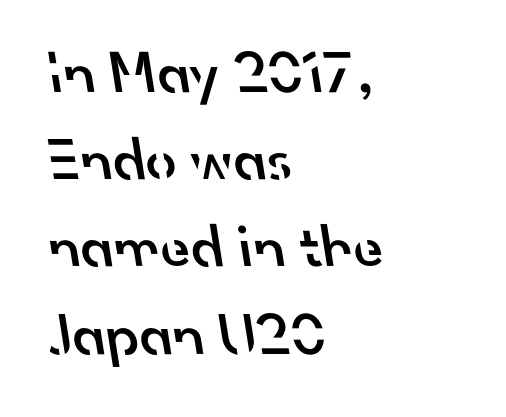
Q: Is the text bold? A: Semi-bold.
Q: Is the typeface a serif or a sans-serif typeface? A: Sans-serif.
Q: Is the text underlined? A: No.
Q: How is the paragraph aligned? A: Left-aligned.
Q: Is the spacing between letters normal or unusually wide? A: Normal.
Q: Is the spacing between lines tight, normal or loose? A: Normal.
Q: Width (condensed, normal, or wide)? A: Normal.
Q: Stroke contrast? A: Low.
Q: x-height? A: Small.
Q: Monospaced? A: No.
